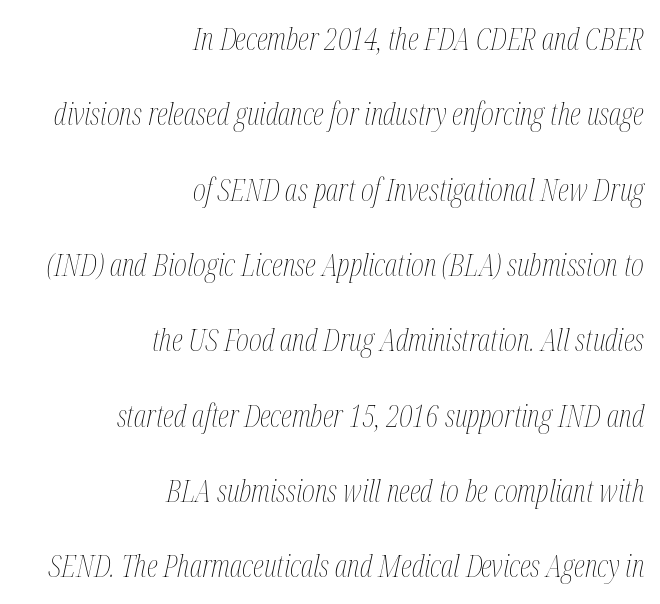
Q: Is the text bold? A: No.
Q: Is the text italic (slanted)? A: Yes, it leans right by about 12 degrees.
Q: Is the text underlined? A: No.
Q: How is the paragraph aligned? A: Right-aligned.
Q: Is the spacing between letters normal or unusually wide? A: Normal.
Q: Is the spacing between lines tight, normal or loose? A: Loose.
Q: Width (condensed, normal, or wide)? A: Condensed.
Q: Stroke contrast? A: Medium.
Q: x-height? A: Medium.
Q: Monospaced? A: No.
